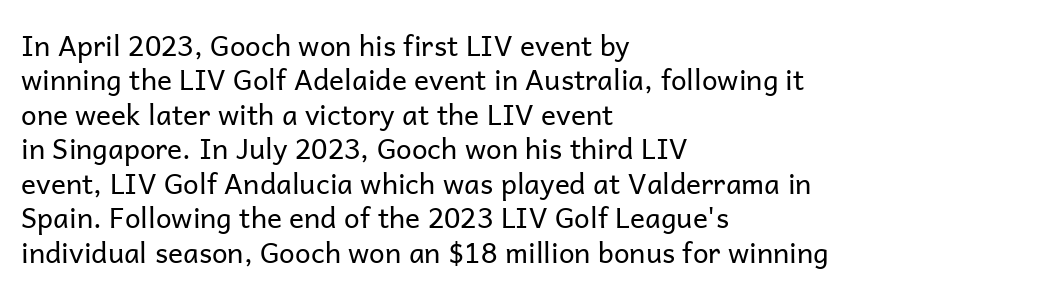
The image shows 28 px regular-weight sans-serif type, upright; set left-aligned, line spacing 1.23x, normal letter spacing, not underlined; low stroke contrast and a medium x-height.
